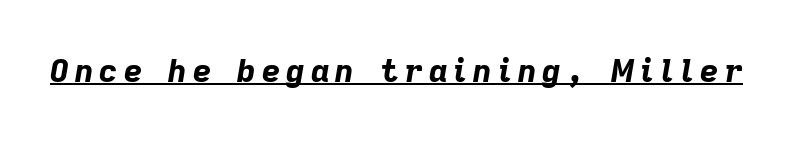
The image shows 32 px bold type, italic (leaning right); set underlined; low stroke contrast and a medium x-height.
